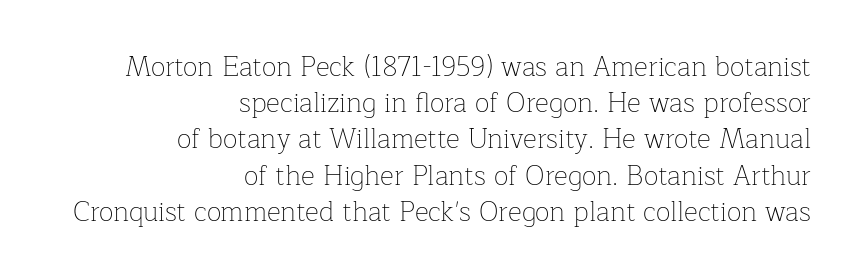
Q: Is the text bold? A: No.
Q: Is the text italic (slanted)? A: No, it is upright.
Q: Is the text underlined? A: No.
Q: How is the paragraph aligned? A: Right-aligned.
Q: Is the spacing between letters normal or unusually wide? A: Normal.
Q: Is the spacing between lines tight, normal or loose? A: Normal.
